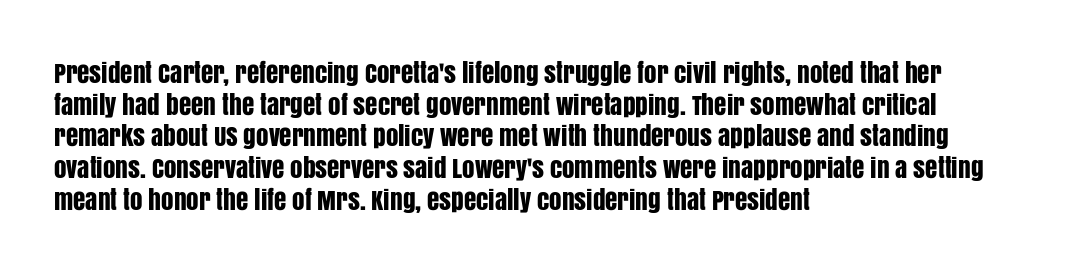
Q: Is the text italic (slanted)? A: No, it is upright.
Q: Is the text underlined? A: No.
Q: How is the paragraph aligned? A: Left-aligned.
Q: Is the spacing between letters normal or unusually wide? A: Normal.
Q: Is the spacing between lines tight, normal or loose? A: Normal.
